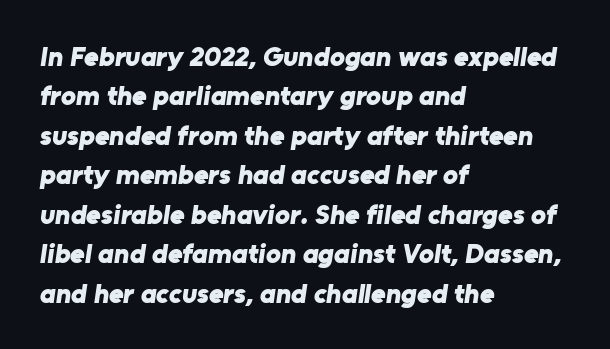
{"serif": "no", "bold": "yes", "weight": "bold", "width": "normal", "stroke_contrast": "low", "x_height": "medium", "monospaced": "no", "underline": "no", "align": "left", "line_spacing": "normal", "line_spacing_ratio": 1.41, "letter_spacing": "normal", "letter_spacing_em": 0.0, "glyph_px": 28}
